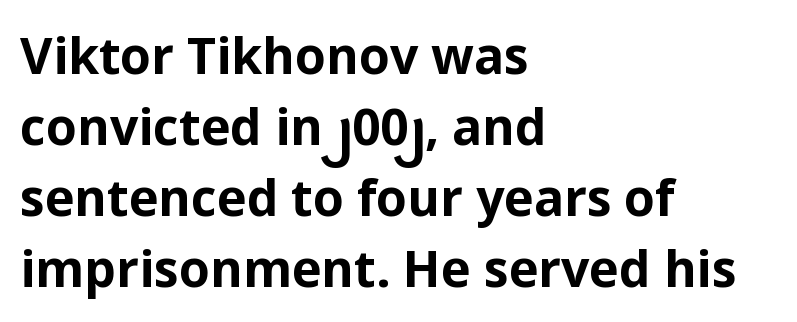
Q: Is the text bold? A: Yes.
Q: Is the text italic (slanted)? A: No, it is upright.
Q: Is the typeface a serif or a sans-serif typeface? A: Sans-serif.
Q: Is the text underlined? A: No.
Q: How is the paragraph aligned? A: Left-aligned.
Q: Is the spacing between letters normal or unusually wide? A: Normal.
Q: Is the spacing between lines tight, normal or loose? A: Normal.
Q: Width (condensed, normal, or wide)? A: Normal.
Q: Stroke contrast? A: Low.
Q: x-height? A: Medium.
Q: Monospaced? A: No.
